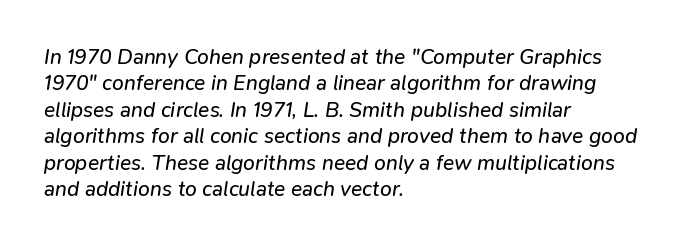
{"italic": "yes", "lean": "right", "slant_degrees": 9, "bold": "no", "underline": "no", "align": "left", "line_spacing": "normal", "line_spacing_ratio": 1.26, "letter_spacing": "normal", "letter_spacing_em": 0.0, "glyph_px": 21}
